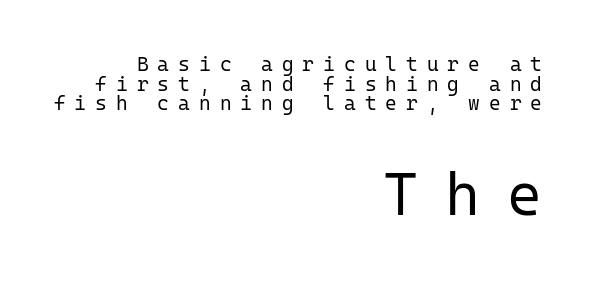
{"serif": "no", "italic": "no", "bold": "no", "weight": "regular", "width": "normal", "stroke_contrast": "low", "x_height": "medium", "monospaced": "yes", "underline": "no", "align": "right", "line_spacing": "tight", "line_spacing_ratio": 0.98, "letter_spacing": "wide", "letter_spacing_em": 0.45, "larger_block": "second", "size_ratio": 3.0, "glyph_px": 60}
